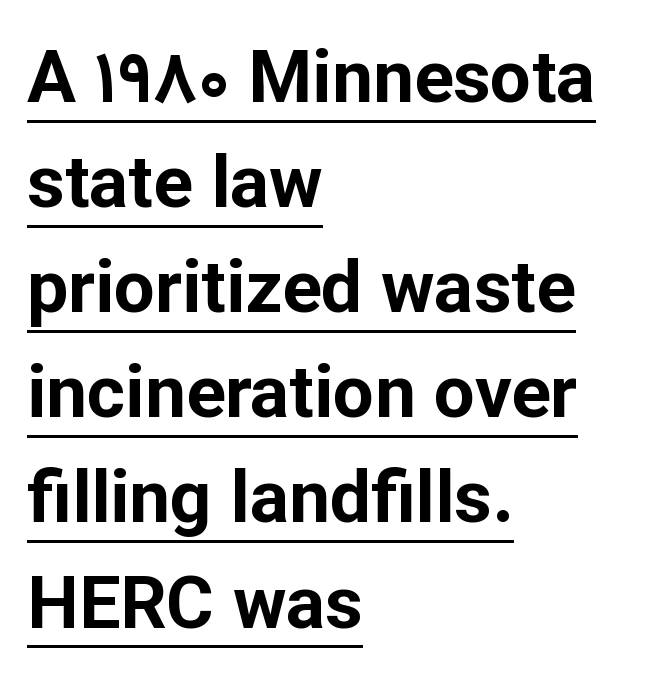
Q: Is the text bold? A: Yes.
Q: Is the text italic (slanted)? A: No, it is upright.
Q: Is the typeface a serif or a sans-serif typeface? A: Sans-serif.
Q: Is the text underlined? A: Yes.
Q: How is the paragraph aligned? A: Left-aligned.
Q: Is the spacing between letters normal or unusually wide? A: Normal.
Q: Is the spacing between lines tight, normal or loose? A: Normal.
Q: Width (condensed, normal, or wide)? A: Normal.
Q: Stroke contrast? A: Low.
Q: x-height? A: Medium.
Q: Monospaced? A: No.
